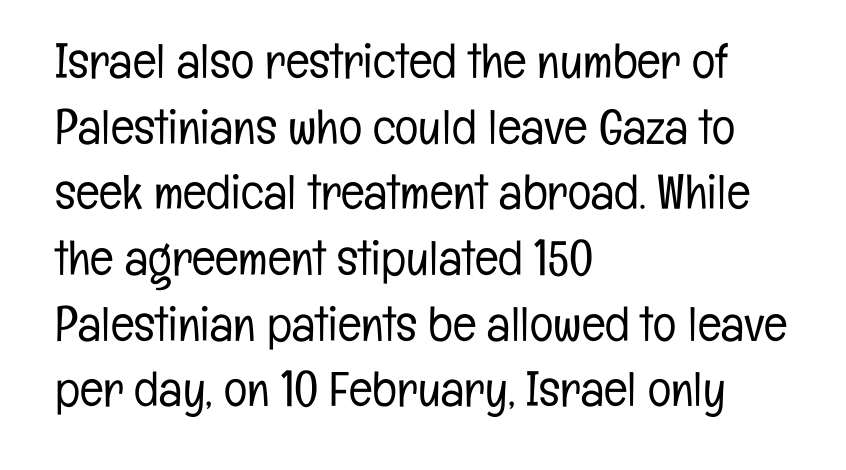
Q: Is the text bold? A: No.
Q: Is the text italic (slanted)? A: No, it is upright.
Q: Is the typeface a serif or a sans-serif typeface? A: Sans-serif.
Q: Is the text underlined? A: No.
Q: How is the paragraph aligned? A: Left-aligned.
Q: Is the spacing between letters normal or unusually wide? A: Normal.
Q: Is the spacing between lines tight, normal or loose? A: Normal.
Q: Width (condensed, normal, or wide)? A: Condensed.
Q: Stroke contrast? A: Low.
Q: x-height? A: Medium.
Q: Monospaced? A: No.
